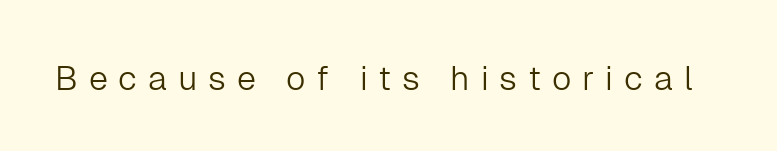
Q: Is the text bold? A: No.
Q: Is the text italic (slanted)? A: No, it is upright.
Q: Is the typeface a serif or a sans-serif typeface? A: Sans-serif.
Q: Is the text underlined? A: No.
Q: Is the spacing between letters normal or unusually wide? A: Unusually wide.
Q: Width (condensed, normal, or wide)? A: Normal.
Q: Stroke contrast? A: Low.
Q: x-height? A: Medium.
Q: Monospaced? A: No.
